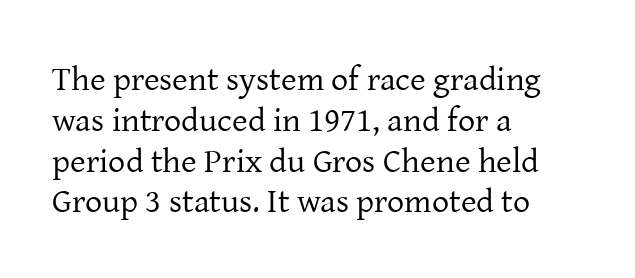
When letters stand straight like this, we call the style roman or upright. The paragraph has a hard left edge and a soft right edge. The strip under each line holds only bare page. Compared with typical body copy, the letter spacing here is the same.
